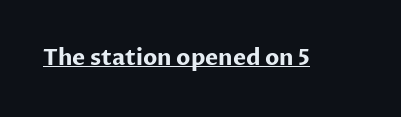
{"italic": "no", "bold": "yes", "underline": "yes", "letter_spacing": "normal", "letter_spacing_em": 0.0, "glyph_px": 22}
